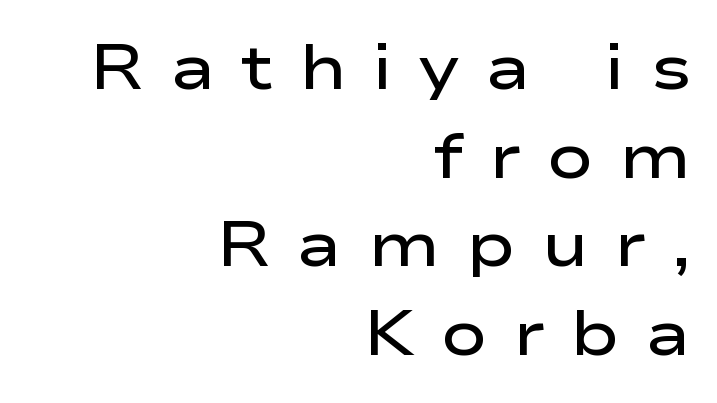
The image shows 62 px semibold, wide sans-serif type, upright; set right-aligned, normal line spacing (1.43x), unusually wide letter spacing (+0.41 em), not underlined; low stroke contrast and a medium x-height.
